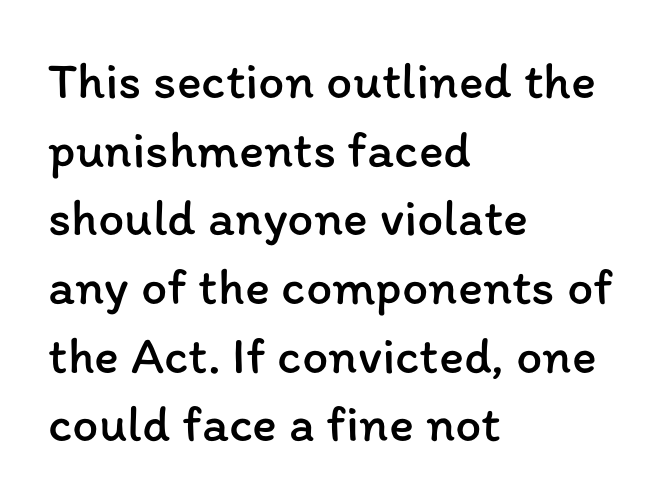
{"italic": "no", "bold": "no", "weight": "regular", "width": "normal", "stroke_contrast": "low", "x_height": "medium", "monospaced": "no", "underline": "no", "align": "left", "line_spacing": "normal", "line_spacing_ratio": 1.32, "letter_spacing": "normal", "letter_spacing_em": 0.0, "glyph_px": 52}
